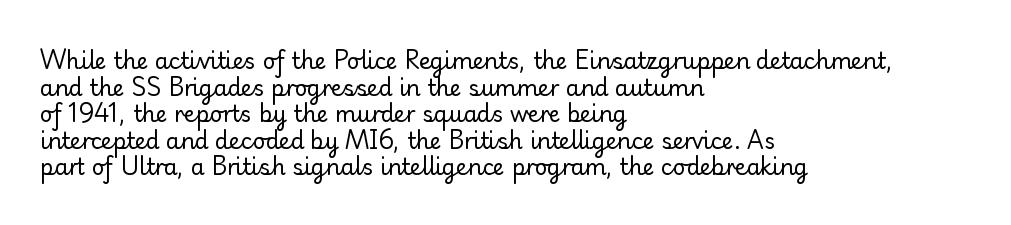
The image shows 22 px text type, upright; set left-aligned, line spacing 1.21x, normal letter spacing, not underlined.
